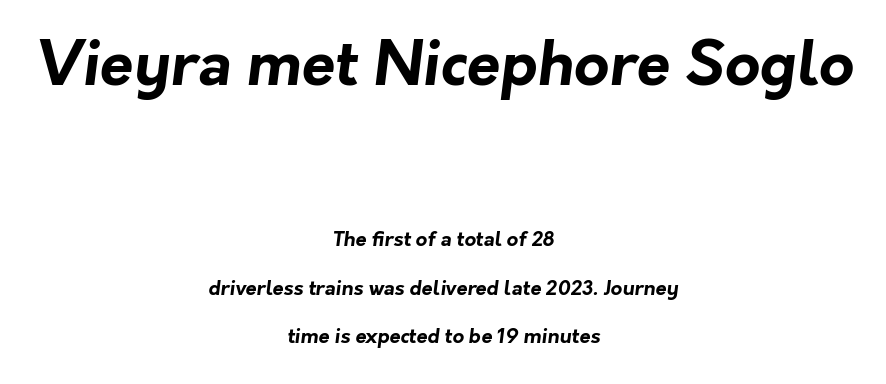
{"serif": "no", "bold": "yes", "weight": "bold", "width": "normal", "stroke_contrast": "low", "x_height": "medium", "monospaced": "no", "underline": "no", "align": "center", "line_spacing": "loose", "line_spacing_ratio": 2.42, "letter_spacing": "normal", "letter_spacing_em": 0.0, "larger_block": "first", "size_ratio": 3.05, "glyph_px": 61}
